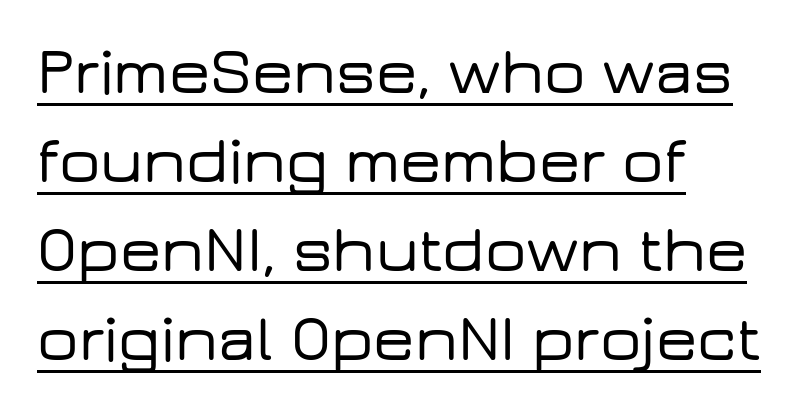
Q: Is the text italic (slanted)? A: No, it is upright.
Q: Is the typeface a serif or a sans-serif typeface? A: Sans-serif.
Q: Is the text underlined? A: Yes.
Q: How is the paragraph aligned? A: Left-aligned.
Q: Is the spacing between letters normal or unusually wide? A: Normal.
Q: Is the spacing between lines tight, normal or loose? A: Normal.
Q: Width (condensed, normal, or wide)? A: Wide.
Q: Stroke contrast? A: Low.
Q: x-height? A: Medium.
Q: Monospaced? A: No.
